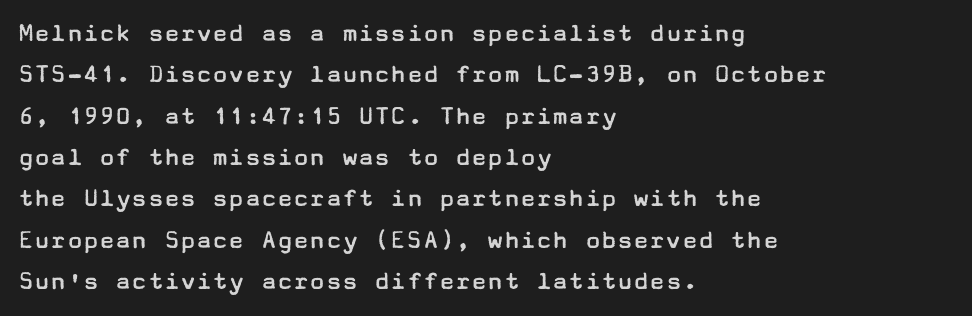
The image shows 27 px text type, upright; set left-aligned, normal line spacing (1.53x), normal letter spacing, not underlined.
